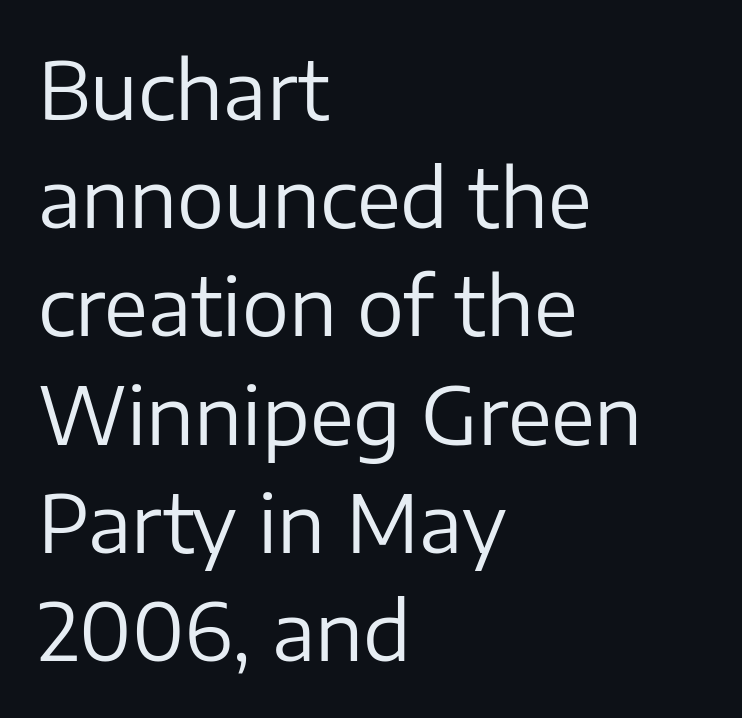
Q: Is the text bold? A: No.
Q: Is the text italic (slanted)? A: No, it is upright.
Q: Is the typeface a serif or a sans-serif typeface? A: Sans-serif.
Q: Is the text underlined? A: No.
Q: How is the paragraph aligned? A: Left-aligned.
Q: Is the spacing between letters normal or unusually wide? A: Normal.
Q: Is the spacing between lines tight, normal or loose? A: Normal.
Q: Width (condensed, normal, or wide)? A: Normal.
Q: Stroke contrast? A: Low.
Q: x-height? A: Medium.
Q: Monospaced? A: No.
